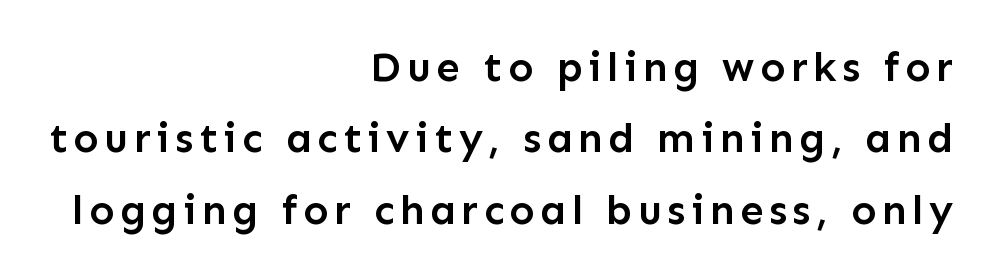
Right-aligned paragraph, ragged on the left. Nothing sits at the stroke ends, so this counts as sans-serif. The lettering holds an erect, upright posture throughout. Descender tails drop into unmarked territory. Its strokes are somewhat broadened, the hallmark of semibold type.
